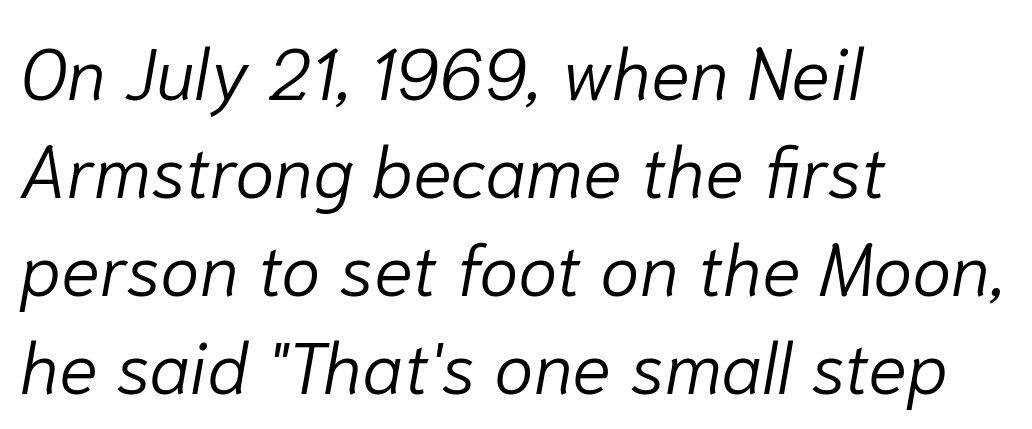
{"italic": "yes", "lean": "right", "slant_degrees": 10, "bold": "no", "weight": "light", "width": "normal", "stroke_contrast": "low", "x_height": "medium", "monospaced": "no", "underline": "no", "align": "left", "line_spacing": "normal", "line_spacing_ratio": 1.36, "letter_spacing": "normal", "letter_spacing_em": 0.0, "glyph_px": 72}
